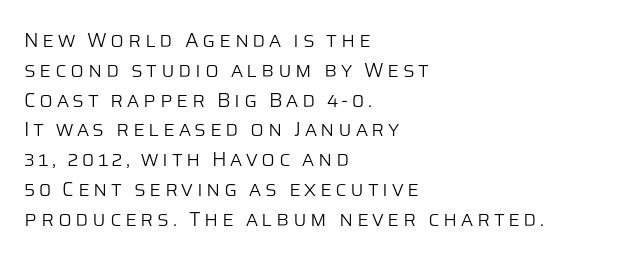
Q: Is the text bold? A: No.
Q: Is the text italic (slanted)? A: No, it is upright.
Q: Is the text underlined? A: No.
Q: How is the paragraph aligned? A: Left-aligned.
Q: Is the spacing between lines tight, normal or loose? A: Normal.
